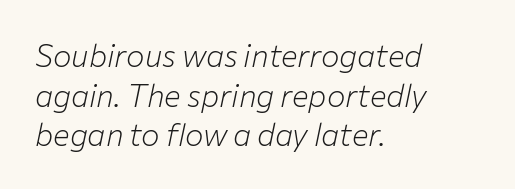
Q: Is the text bold? A: No.
Q: Is the text italic (slanted)? A: Yes, it leans right by about 12 degrees.
Q: Is the text underlined? A: No.
Q: How is the paragraph aligned? A: Left-aligned.
Q: Is the spacing between letters normal or unusually wide? A: Normal.
Q: Is the spacing between lines tight, normal or loose? A: Normal.
Q: Width (condensed, normal, or wide)? A: Normal.
Q: Stroke contrast? A: Low.
Q: x-height? A: Medium.
Q: Monospaced? A: No.
